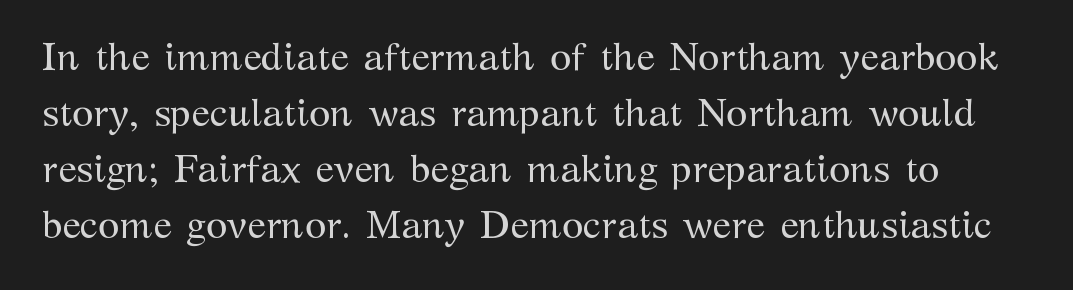
{"serif": "yes", "italic": "no", "bold": "no", "weight": "regular", "width": "normal", "stroke_contrast": "medium", "x_height": "medium", "monospaced": "no", "underline": "no", "line_spacing": "normal", "line_spacing_ratio": 1.44, "letter_spacing": "normal", "letter_spacing_em": 0.0, "glyph_px": 39}
